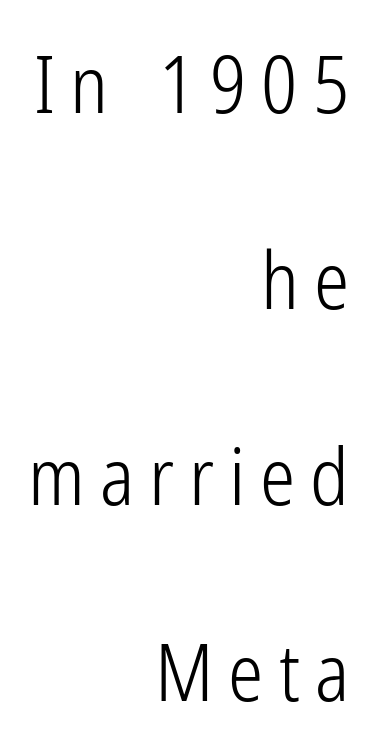
The vertical gap from one line to the next is large. This is the regular roman posture of the typeface. Looks like regular typesetting: each glyph gets only the width it needs. The glyphs are unaccompanied by any horizontal stroke below them. Each line ends at the same right margin while the left side varies. The text was rendered using a sans face with plain stroke endings.
